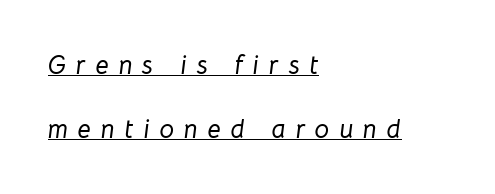
The image shows 26 px text type, italic (leaning right); set left-aligned, loose line spacing (2.46x), unusually wide letter spacing (+0.38 em), underlined.
